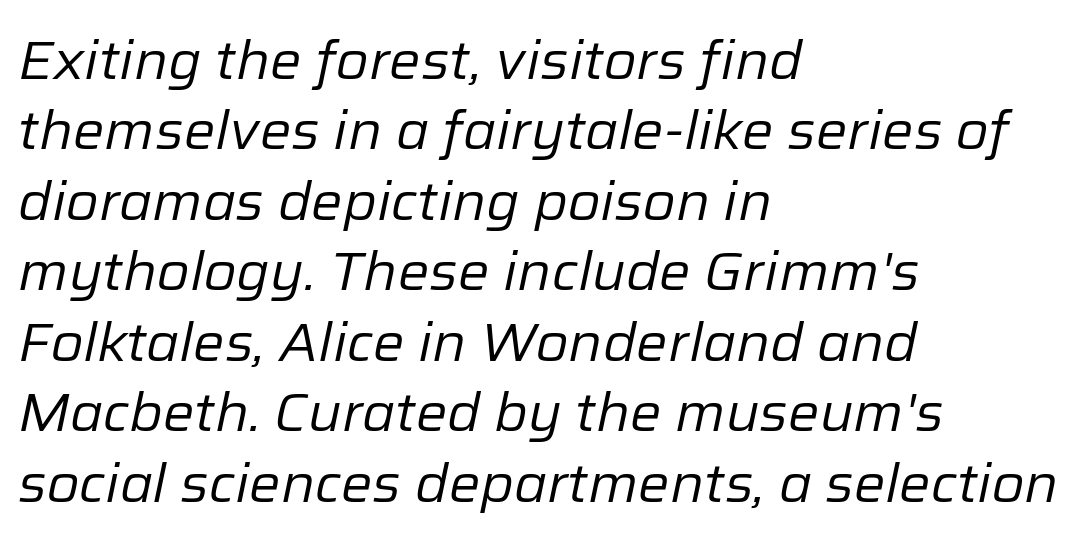
{"italic": "yes", "lean": "right", "slant_degrees": 12, "bold": "no", "weight": "regular", "width": "normal", "stroke_contrast": "low", "x_height": "medium", "monospaced": "no", "underline": "no", "align": "left", "line_spacing": "normal", "line_spacing_ratio": 1.33, "letter_spacing": "normal", "letter_spacing_em": 0.0, "glyph_px": 53}
